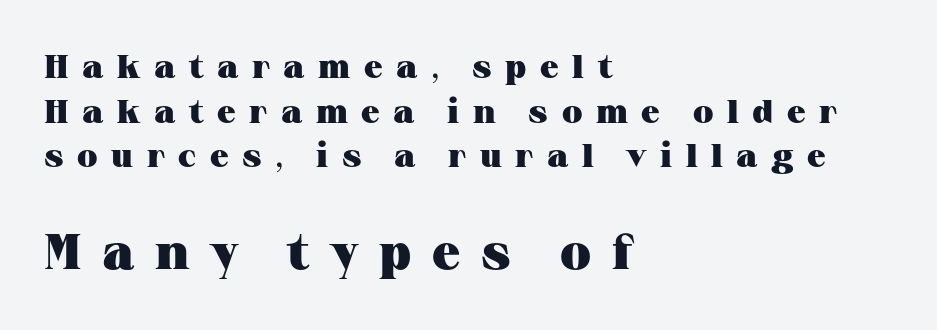
The font's upright variant was chosen for this text. Which chunk is bigger? The second one — the bottom block dwarfs the top. The ragged edge is on the right, which tells us the setting is flush left. The passage shown is typeset with a serif family. Check under the words: just untouched page. Do the characters align in a grid? No, the font is proportional.
